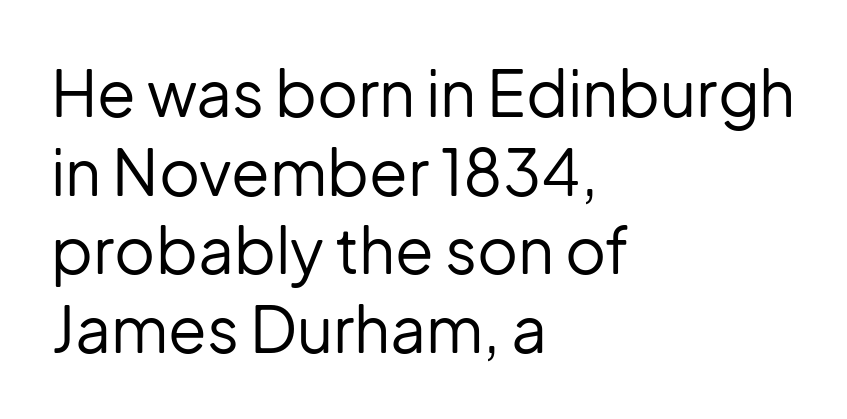
Check the space under the baseline: it is left empty. Stems here are at most as thick as an everyday book face. Italic? Not at all — the glyphs are vertical. Vertically, the passage feels balanced, rows spaced as you'd expect. Stroke terminals: plain, sans-serif.
